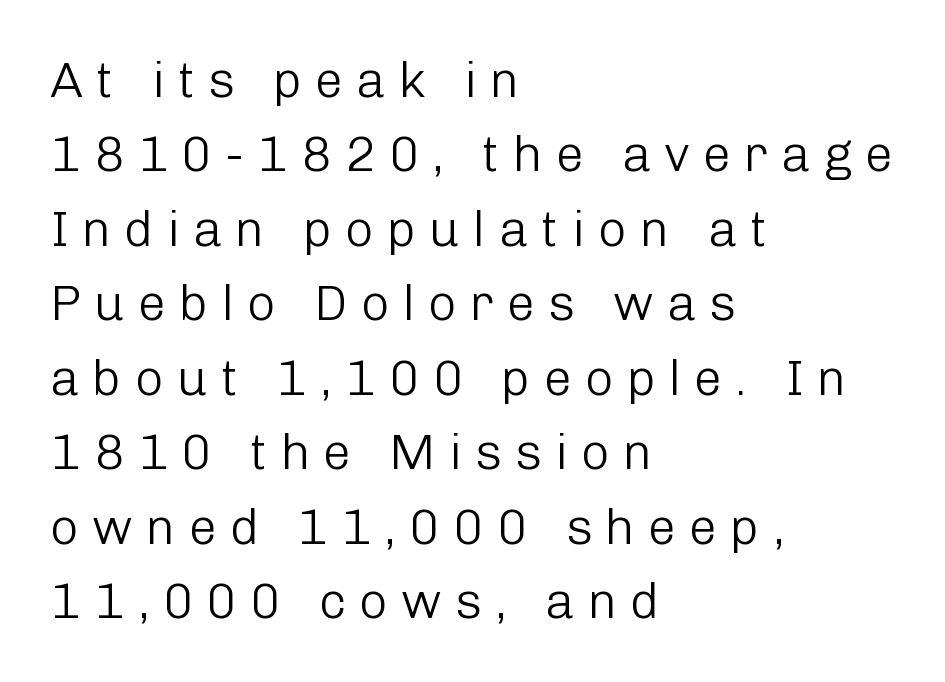
{"serif": "no", "italic": "no", "bold": "no", "weight": "light", "width": "normal", "stroke_contrast": "low", "x_height": "medium", "monospaced": "no", "underline": "no", "align": "left", "line_spacing": "normal", "line_spacing_ratio": 1.49, "letter_spacing": "wide", "letter_spacing_em": 0.26, "glyph_px": 50}
